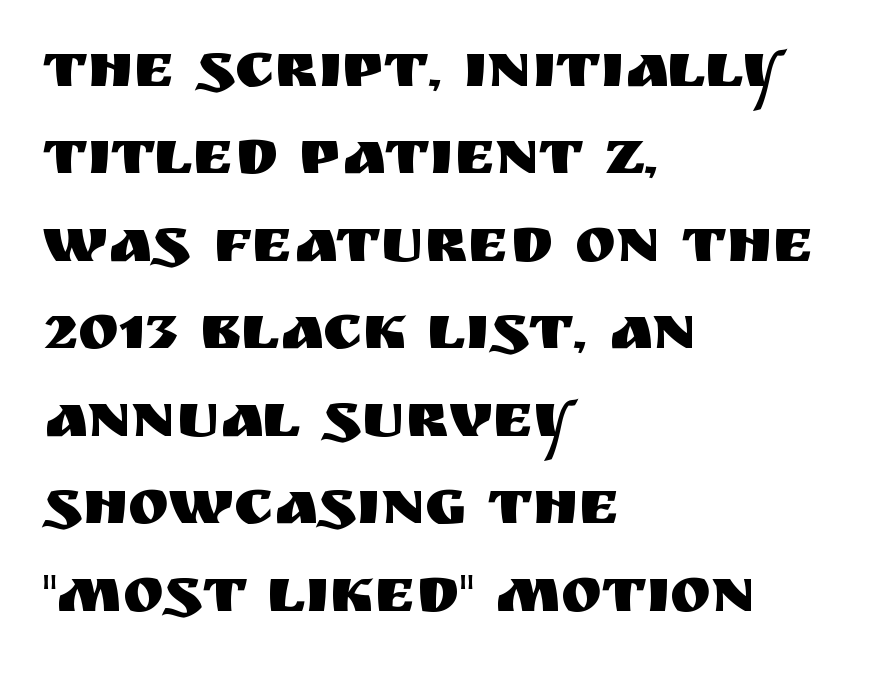
Regular leading. Each line starts at the same left margin while the right side varies. These lines are rendered in a variable-pitch font. This rendering features lettering with no underline. The face used here is rendered with its standard letterfit. The letters carry no serifs — their stems end cleanly without finishing strokes.
